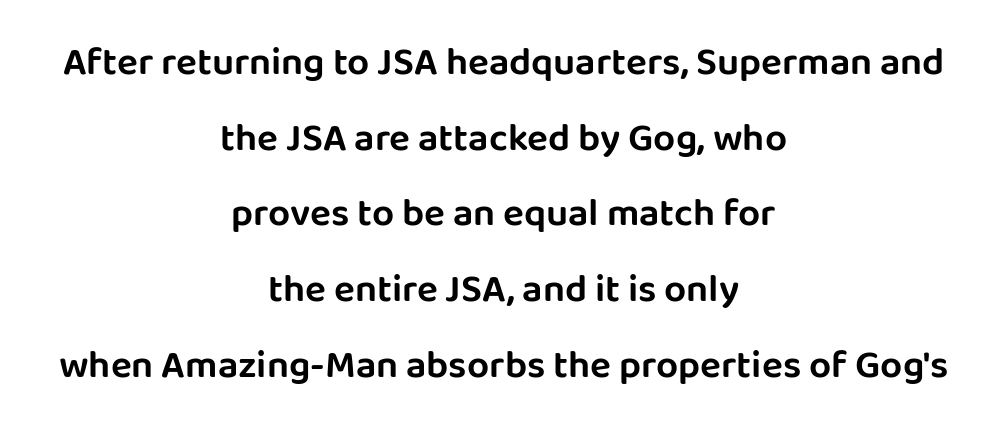
The image shows 39 px sans-serif type, upright; set centered, loose line spacing (1.94x), normal letter spacing, not underlined; low stroke contrast and a large x-height.
